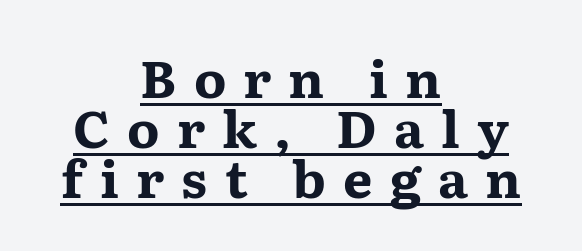
{"serif": "yes", "italic": "no", "bold": "yes", "weight": "bold", "width": "wide", "stroke_contrast": "medium", "x_height": "medium", "monospaced": "no", "underline": "yes", "align": "center", "line_spacing": "tight", "line_spacing_ratio": 0.96, "letter_spacing": "wide", "letter_spacing_em": 0.33, "glyph_px": 52}
